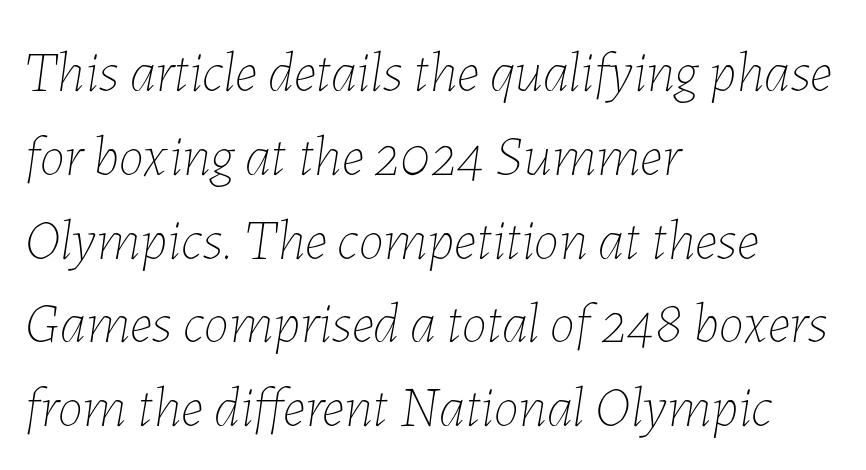
The image shows 57 px thin type, italic (leaning right); set left-aligned, normal line spacing (1.47x), normal letter spacing, not underlined; low stroke contrast and a medium x-height.
